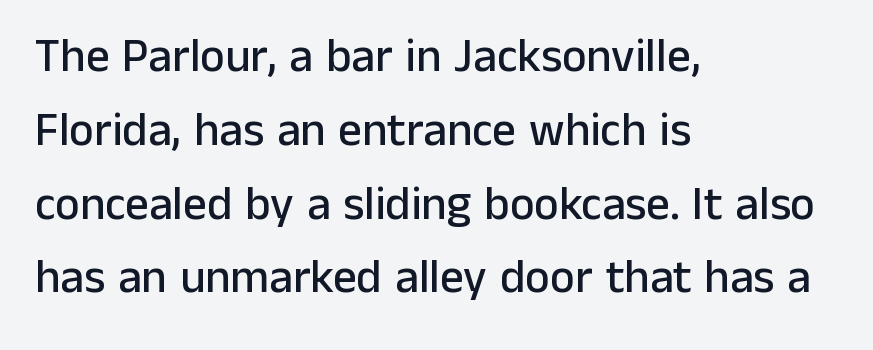
Posture: upright roman. A typesetter would call this proportional, since set widths differ per character. Each row of text sits above clean, open space. The font family rendered here belongs to the sans-serif group. Here the glyphs are tracked normally, forming tight word shapes. Interline gaps are of average width in this sample.
